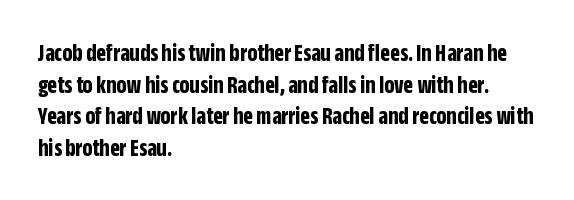
{"italic": "no", "bold": "yes", "underline": "no", "align": "left", "line_spacing": "normal", "line_spacing_ratio": 1.27, "letter_spacing": "normal", "letter_spacing_em": 0.0, "glyph_px": 25}
